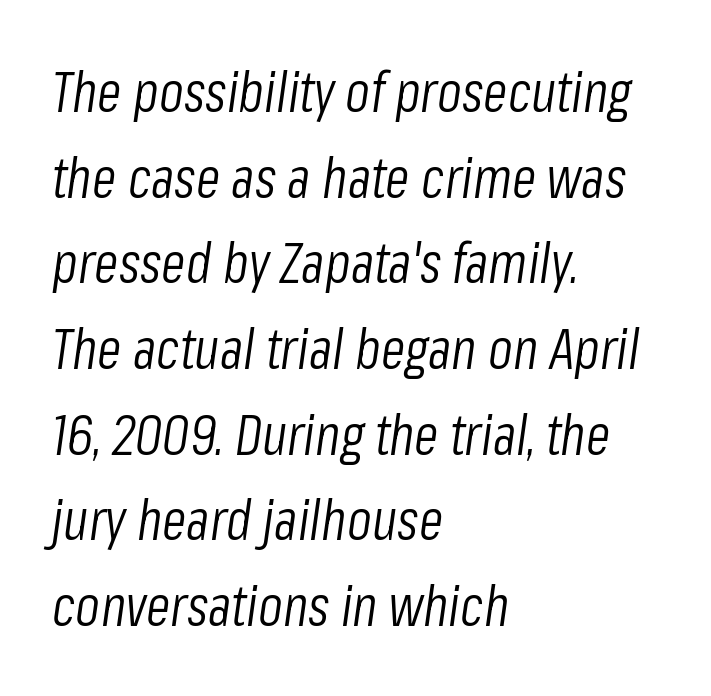
Compared with ordinary roman type, these characters are visibly tilted. Default kerning and tracking; the words read as compact shapes. Whoever set this chose a conventional vertical rhythm. Do the characters align in a grid? No, the font is proportional. The passage shown is not bold in any degree.
